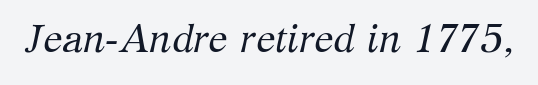
The image shows 39 px regular-weight serif type, italic (leaning right); set normal letter spacing, not underlined; medium stroke contrast and a medium x-height.
